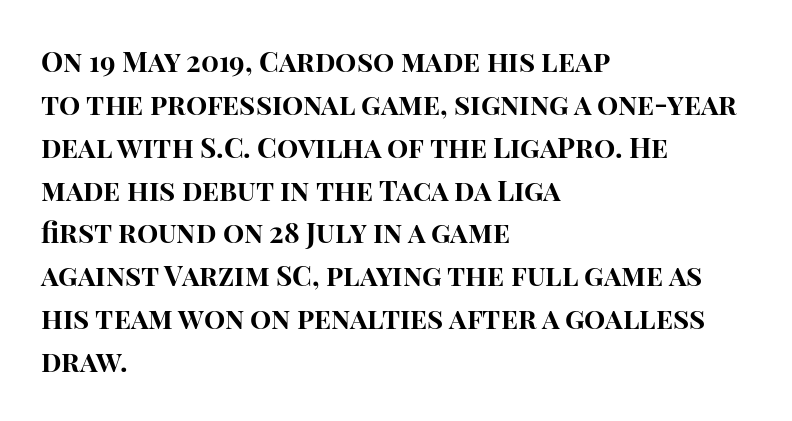
The image shows 28 px bold sans-serif type, upright; set left-aligned, normal line spacing (1.53x), normal letter spacing, not underlined; high stroke contrast and a large x-height.
